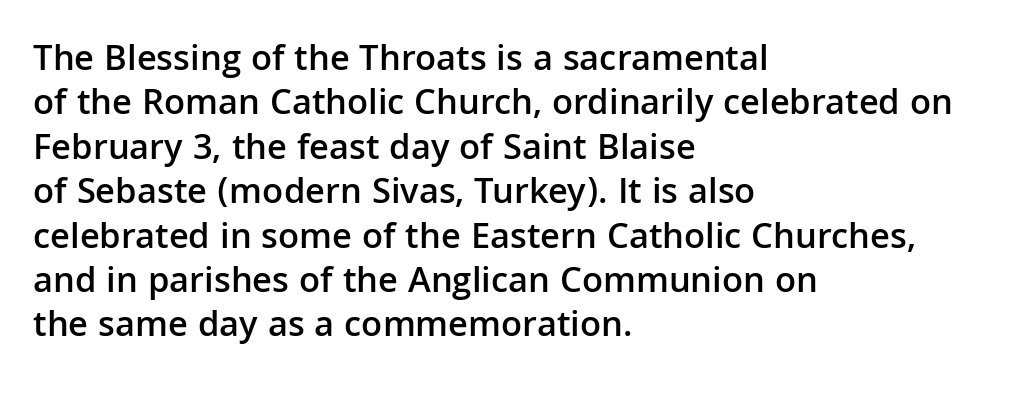
If you drew a line through each stem, it would be perfectly vertical. The type family on display is of the sans-serif kind. These lines are set flush left with a ragged right edge. This is moderately heavy type, rendered in semibold. Words appear dense and cohesive because spacing is normal.
